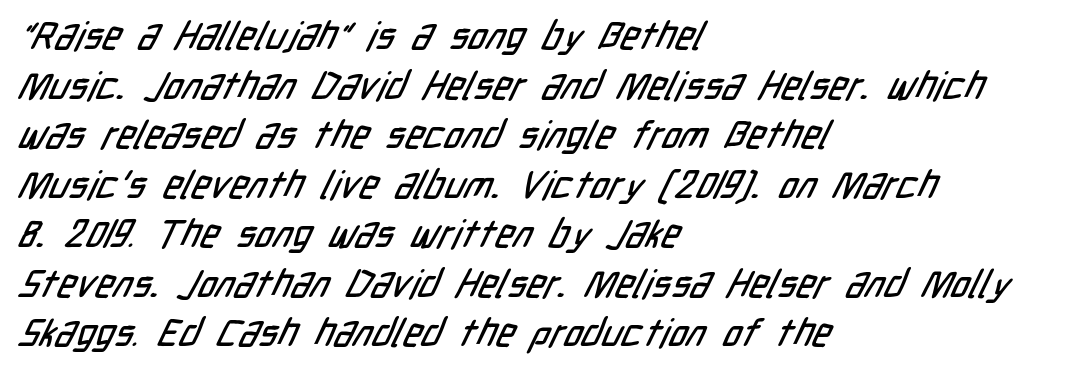
Q: Is the typeface a serif or a sans-serif typeface? A: Sans-serif.
Q: Is the text underlined? A: No.
Q: How is the paragraph aligned? A: Left-aligned.
Q: Is the spacing between letters normal or unusually wide? A: Normal.
Q: Is the spacing between lines tight, normal or loose? A: Normal.
Q: Width (condensed, normal, or wide)? A: Condensed.
Q: Stroke contrast? A: Low.
Q: x-height? A: Medium.
Q: Monospaced? A: No.
